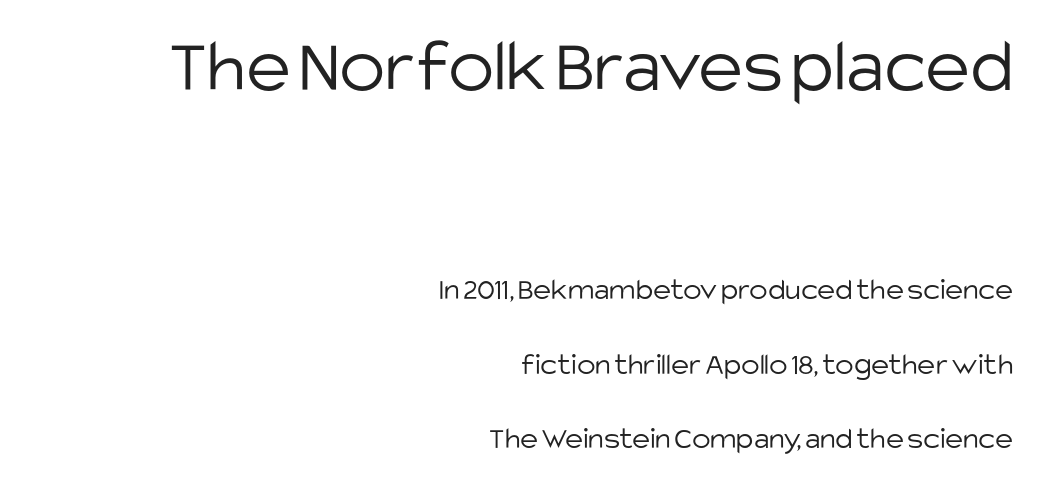
{"serif": "no", "italic": "no", "bold": "no", "weight": "light", "width": "normal", "stroke_contrast": "low", "x_height": "large", "monospaced": "no", "underline": "no", "align": "right", "line_spacing": "loose", "line_spacing_ratio": 2.4, "letter_spacing": "normal", "letter_spacing_em": 0.0, "larger_block": "first", "size_ratio": 2.48, "glyph_px": 77}
